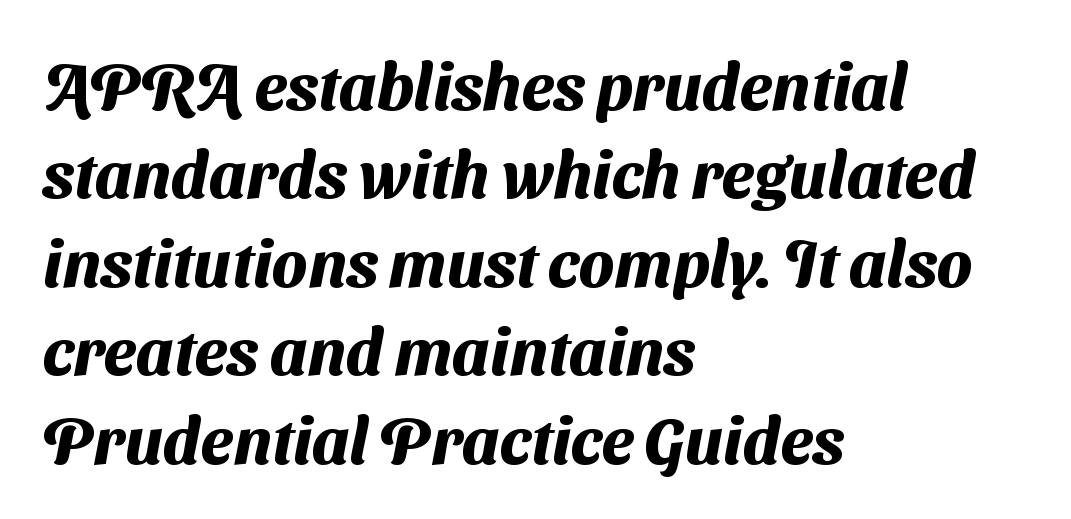
The image shows 65 px heavy sans-serif type; set left-aligned, normal line spacing (1.36x), normal letter spacing, not underlined; medium stroke contrast and a medium x-height.
